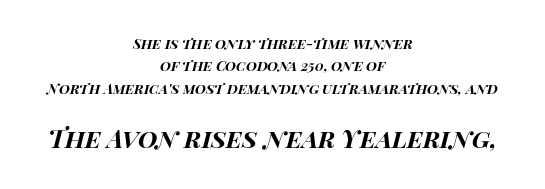
{"italic": "yes", "lean": "right", "slant_degrees": 14, "bold": "yes", "underline": "no", "align": "center", "line_spacing": "normal", "line_spacing_ratio": 1.6, "letter_spacing": "normal", "letter_spacing_em": 0.0, "larger_block": "second", "size_ratio": 1.79, "glyph_px": 25}
